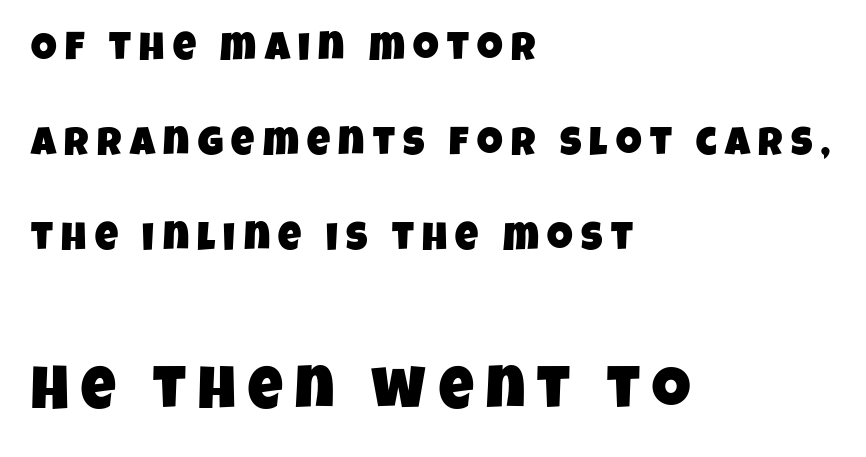
Each word looks stretched out because of the extra space between its letters. Nope, no serifs anywhere on these letters. Character widths vary here, with narrow letters taking less room than wide ones. The second block has been scaled up relative to the first. The vertical gap from one line to the next is large.
